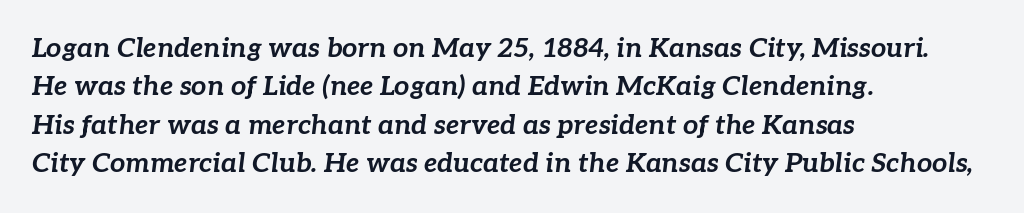
Plain, unruled lines of type. The passage is arranged the way most books set body copy — flush left. Strong, thick strokes mark this as bold type. The line-height multiplier appears to be the usual default. Does extra space separate the letters? No, they use regular spacing.
